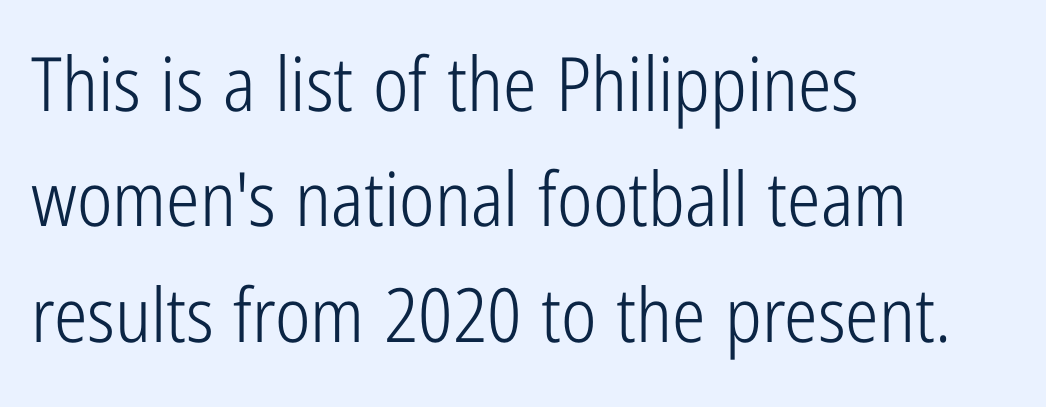
The image shows 75 px light, condensed sans-serif type, upright; set left-aligned, normal line spacing (1.54x), normal letter spacing, not underlined; low stroke contrast and a medium x-height.
